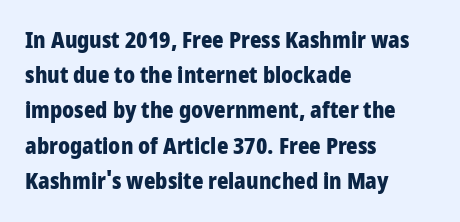
{"italic": "no", "bold": "yes", "underline": "no", "align": "left", "line_spacing": "normal", "line_spacing_ratio": 1.6, "letter_spacing": "normal", "letter_spacing_em": 0.0, "glyph_px": 22}
